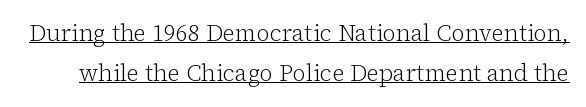
{"italic": "no", "bold": "no", "underline": "yes", "line_spacing_ratio": 1.75, "letter_spacing": "normal", "letter_spacing_em": 0.0, "glyph_px": 23}
